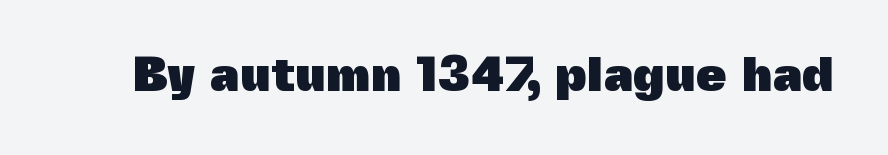
Tall strokes in this sample are plumb rather than angled. Each word holds together tightly as a unit, with standard inter-letter gaps. Clear beneath every line of the passage. Look at the bottom of the vertical strokes: they stop flat, with no serifs.
